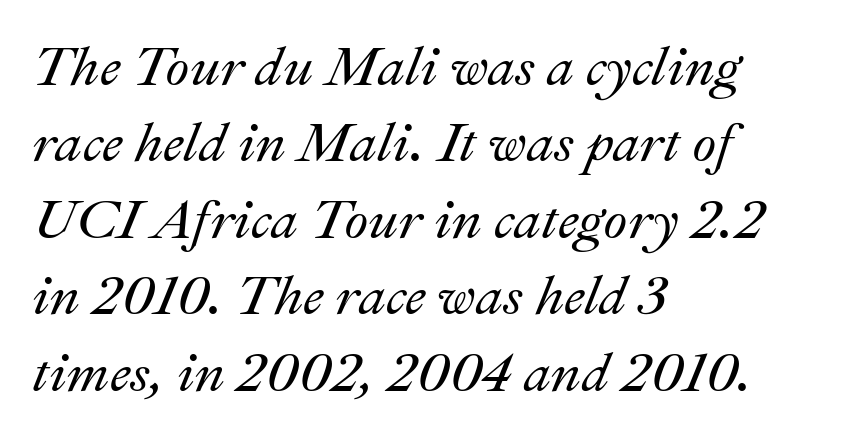
Characters follow at the spacing the type designer built in. How would I describe the line gaps? Plain and ordinary. Character widths vary here, with narrow letters taking less room than wide ones. The area under the type is left untouched.
